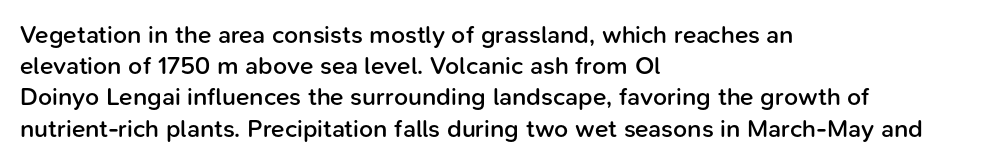
{"italic": "no", "bold": "semi", "underline": "no", "align": "left", "line_spacing": "normal", "line_spacing_ratio": 1.25, "letter_spacing": "normal", "letter_spacing_em": 0.0, "glyph_px": 25}
